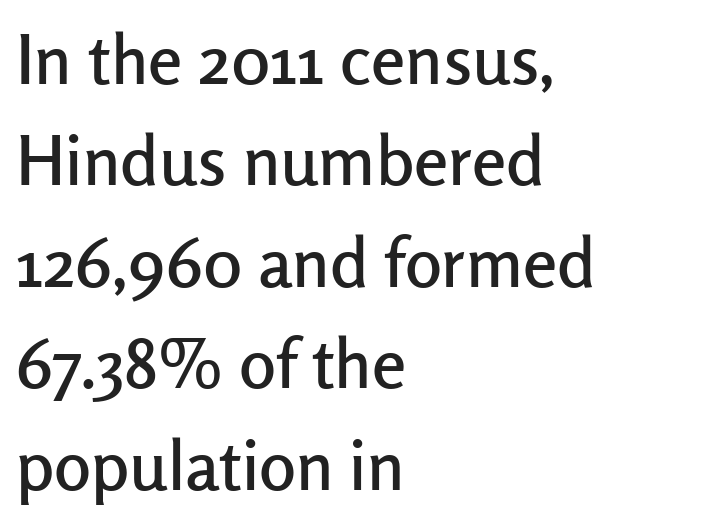
Q: Is the text italic (slanted)? A: No, it is upright.
Q: Is the typeface a serif or a sans-serif typeface? A: Sans-serif.
Q: Is the text underlined? A: No.
Q: How is the paragraph aligned? A: Left-aligned.
Q: Is the spacing between letters normal or unusually wide? A: Normal.
Q: Is the spacing between lines tight, normal or loose? A: Normal.
Q: Width (condensed, normal, or wide)? A: Normal.
Q: Stroke contrast? A: Low.
Q: x-height? A: Medium.
Q: Monospaced? A: No.
